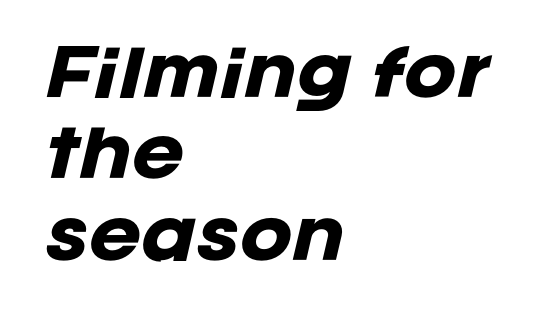
The rendering anchors every line to the left-hand side. This sample has the flowing, uneven cadence of proportional lettering. Spacing between characters is what you'd get straight out of the box. Notice how the stems are inclined rather than vertical — that's the hallmark of italics.
